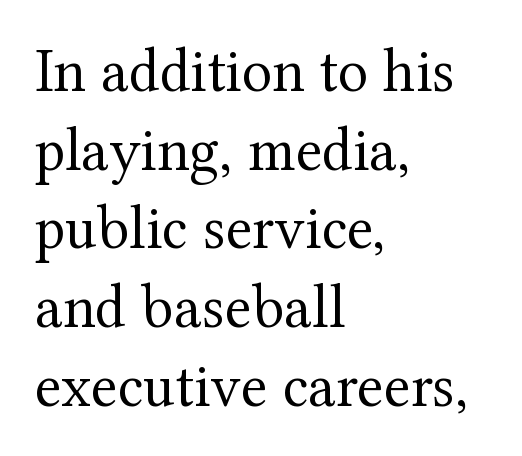
{"serif": "yes", "italic": "no", "bold": "no", "weight": "regular", "width": "normal", "stroke_contrast": "medium", "x_height": "medium", "monospaced": "no", "underline": "no", "align": "left", "line_spacing": "normal", "line_spacing_ratio": 1.27, "letter_spacing": "normal", "letter_spacing_em": 0.0, "glyph_px": 62}
